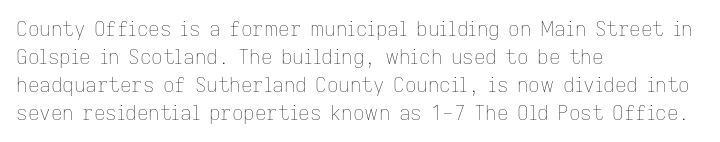
A roman cut, with each character standing at attention. Compared with a centered layout, this one pins lines to the left instead. Evenly set lines give the paragraph a standard silhouette. Heft: none added — not bold. The baseline area is clear.
